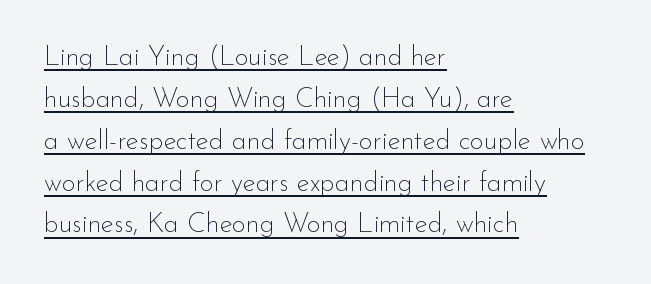
Q: Is the text bold? A: No.
Q: Is the text italic (slanted)? A: No, it is upright.
Q: Is the text underlined? A: Yes.
Q: How is the paragraph aligned? A: Left-aligned.
Q: Is the spacing between letters normal or unusually wide? A: Normal.
Q: Is the spacing between lines tight, normal or loose? A: Normal.
